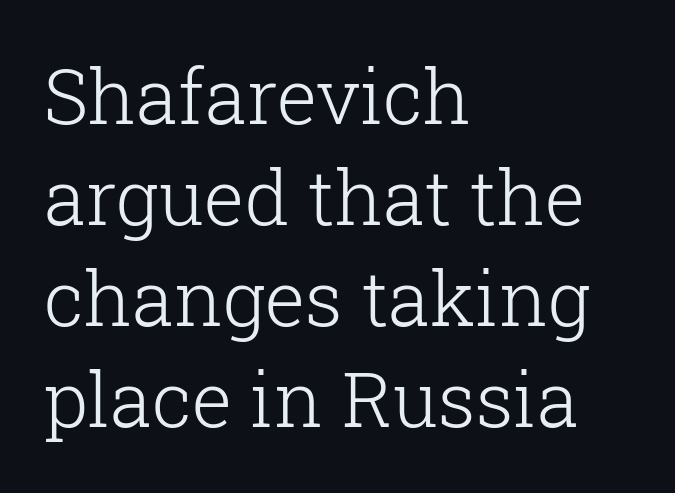
{"serif": "yes", "italic": "no", "bold": "no", "weight": "light", "width": "normal", "stroke_contrast": "low", "x_height": "medium", "monospaced": "no", "underline": "no", "align": "left", "line_spacing": "normal", "line_spacing_ratio": 1.33, "letter_spacing": "normal", "letter_spacing_em": 0.0, "glyph_px": 76}
